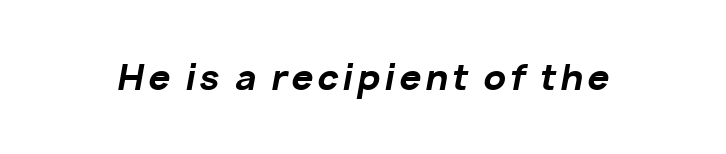
Q: Is the text bold? A: Yes.
Q: Is the text italic (slanted)? A: Yes, it leans right by about 10 degrees.
Q: Is the text underlined? A: No.
Q: Width (condensed, normal, or wide)? A: Normal.
Q: Stroke contrast? A: Low.
Q: x-height? A: Medium.
Q: Monospaced? A: No.
